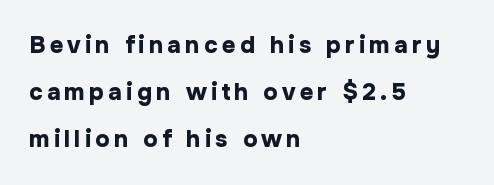
Q: Is the text bold? A: Yes.
Q: Is the text italic (slanted)? A: No, it is upright.
Q: Is the text underlined? A: No.
Q: How is the paragraph aligned? A: Left-aligned.
Q: Is the spacing between lines tight, normal or loose? A: Loose.
